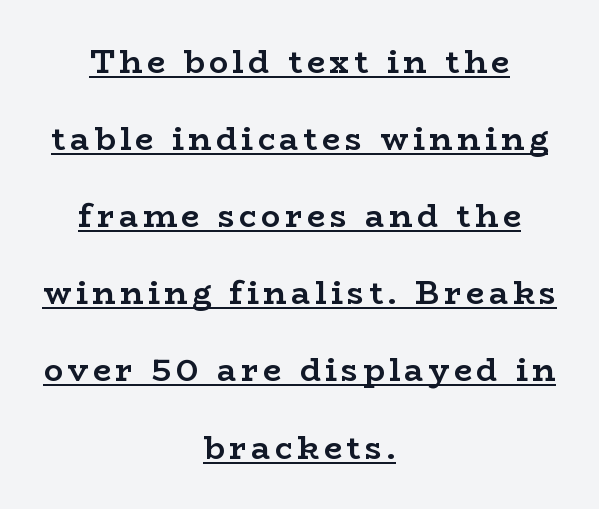
{"serif": "yes", "italic": "no", "bold": "yes", "weight": "semibold", "width": "wide", "stroke_contrast": "low", "x_height": "medium", "monospaced": "no", "underline": "yes", "align": "center", "line_spacing": "loose", "line_spacing_ratio": 2.41, "glyph_px": 32}
